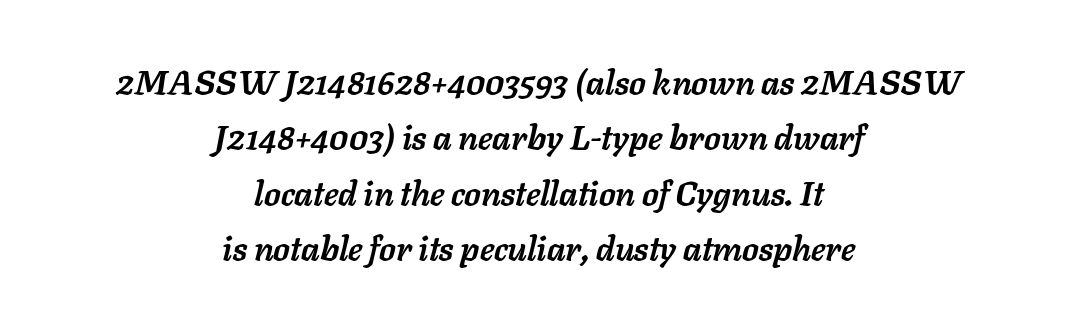
The rendering uses natural spacing where letterforms have individual widths. How would I describe the line gaps? Plain and ordinary. Leftover space on each line is divided equally before and after the words. Each glyph is drawn with heavy, bold strokes. A typesetter would call this zero additional tracking. Type without underlining.
